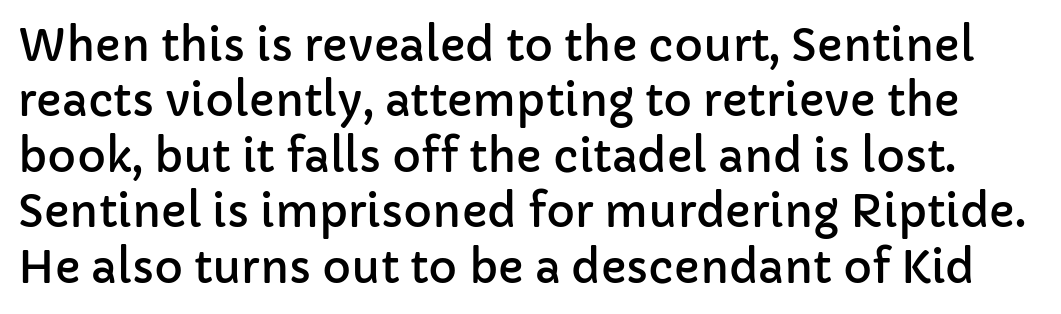
The image shows 44 px sans-serif type, upright; set normal line spacing (1.26x), normal letter spacing, not underlined; low stroke contrast and a medium x-height.
